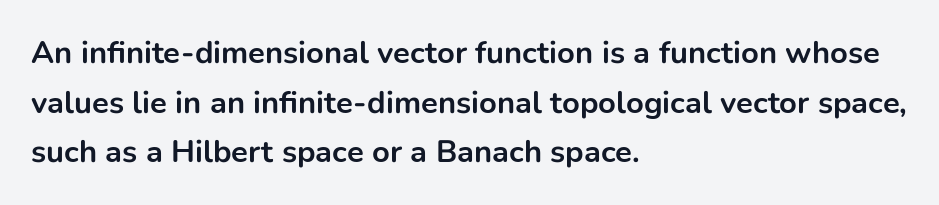
Regular leading. Look at the bottom of the vertical strokes: they stop flat, with no serifs. Glance below the letters and you will spot only blank space. Do the characters align in a grid? No, the font is proportional. These lines stack with their left ends in a neat column. This rendering leaves character spacing at its baseline value.
